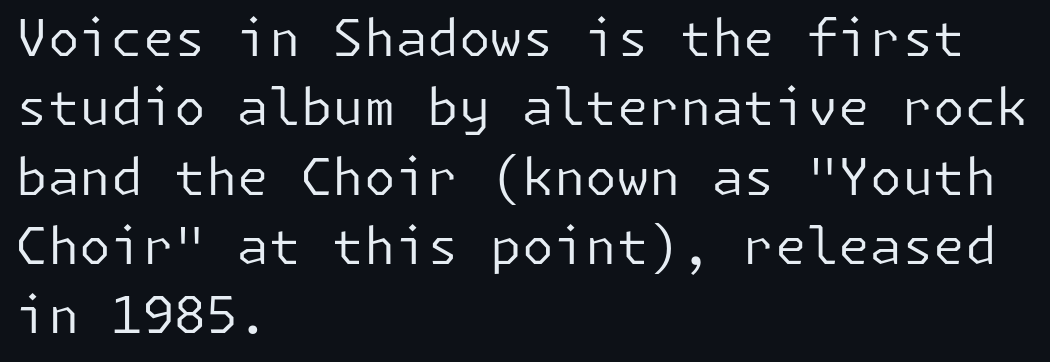
{"serif": "no", "italic": "no", "bold": "no", "weight": "regular", "width": "normal", "stroke_contrast": "low", "x_height": "medium", "underline": "no", "align": "left", "line_spacing": "normal", "line_spacing_ratio": 1.36, "letter_spacing": "normal", "letter_spacing_em": 0.0, "glyph_px": 51}
